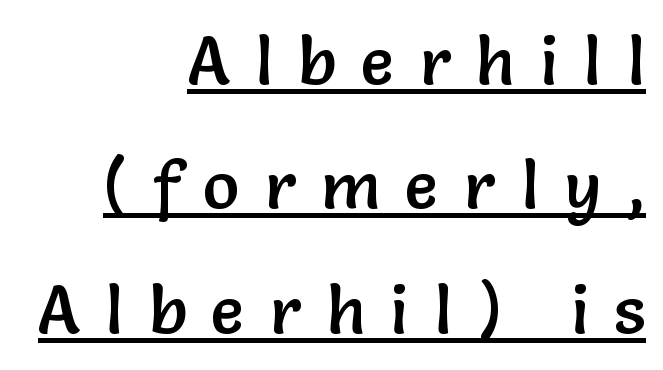
Q: Is the text italic (slanted)? A: No, it is upright.
Q: Is the typeface a serif or a sans-serif typeface? A: Sans-serif.
Q: Is the text underlined? A: Yes.
Q: How is the paragraph aligned? A: Right-aligned.
Q: Is the spacing between letters normal or unusually wide? A: Unusually wide.
Q: Width (condensed, normal, or wide)? A: Normal.
Q: Stroke contrast? A: Low.
Q: x-height? A: Medium.
Q: Monospaced? A: No.
